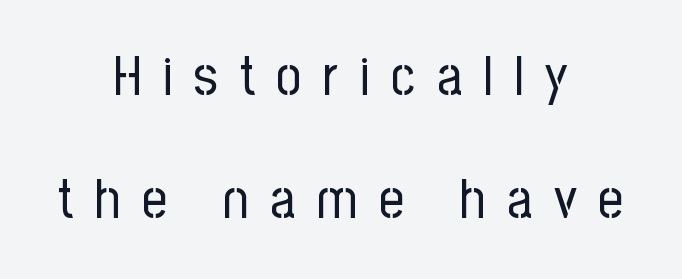
The axis of the letterforms is exactly vertical. This sample trades compactness for vertical openness between lines. The letters are spread apart with noticeably loose tracking. Type without underlining. Varying glyph widths throughout — classic text-font behaviour. Serif or sans? Sans — the stroke terminals are bare.
